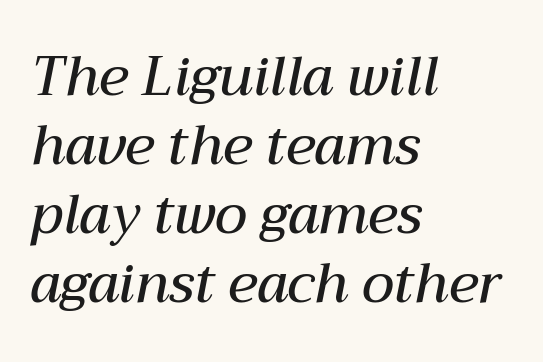
Notice how the stems are inclined rather than vertical — that's the hallmark of italics. Evenly set lines give the paragraph a standard silhouette. The letters advance in unequal steps, a hallmark of proportional type. Notice how the passage keeps a crisp vertical edge on the left only. The glyphs have the mass of a demibold cut, below bold. Tracking value appears to be zero — textbook default spacing.
